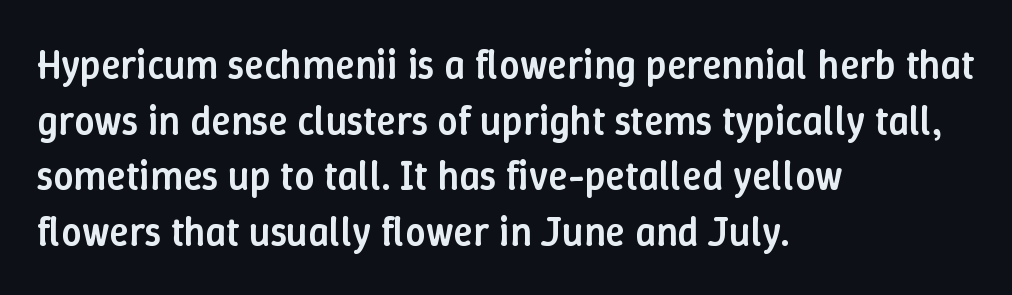
Q: Is the text bold? A: Semi-bold.
Q: Is the text italic (slanted)? A: No, it is upright.
Q: Is the text underlined? A: No.
Q: How is the paragraph aligned? A: Left-aligned.
Q: Is the spacing between letters normal or unusually wide? A: Normal.
Q: Is the spacing between lines tight, normal or loose? A: Normal.
Q: Width (condensed, normal, or wide)? A: Normal.
Q: Stroke contrast? A: Low.
Q: x-height? A: Medium.
Q: Monospaced? A: No.
